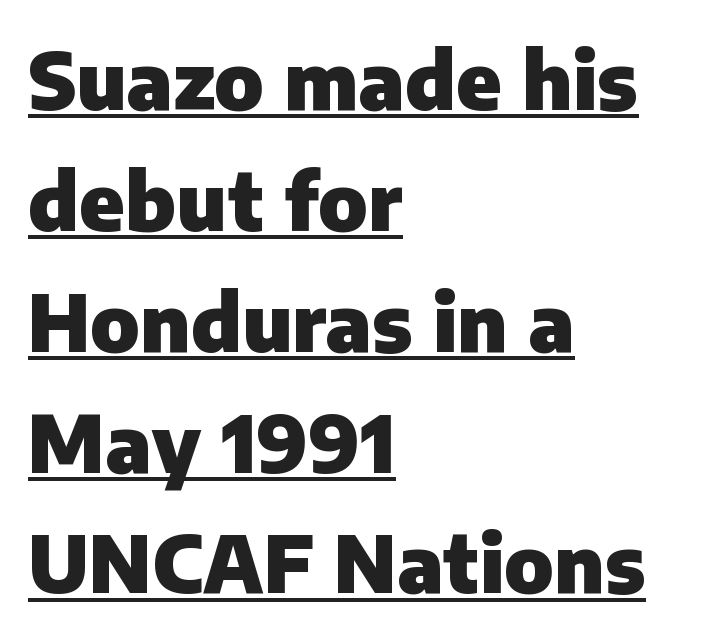
{"serif": "no", "italic": "no", "bold": "yes", "weight": "heavy", "width": "normal", "stroke_contrast": "low", "x_height": "medium", "monospaced": "no", "underline": "yes", "align": "left", "line_spacing": "normal", "line_spacing_ratio": 1.53, "letter_spacing": "normal", "letter_spacing_em": 0.0, "glyph_px": 79}
